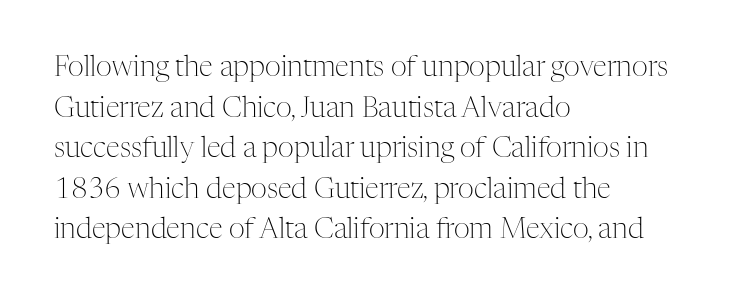
Q: Is the text bold? A: No.
Q: Is the text italic (slanted)? A: No, it is upright.
Q: Is the typeface a serif or a sans-serif typeface? A: Serif.
Q: Is the text underlined? A: No.
Q: How is the paragraph aligned? A: Left-aligned.
Q: Is the spacing between letters normal or unusually wide? A: Normal.
Q: Is the spacing between lines tight, normal or loose? A: Normal.
Q: Width (condensed, normal, or wide)? A: Normal.
Q: Stroke contrast? A: Medium.
Q: x-height? A: Medium.
Q: Monospaced? A: No.
